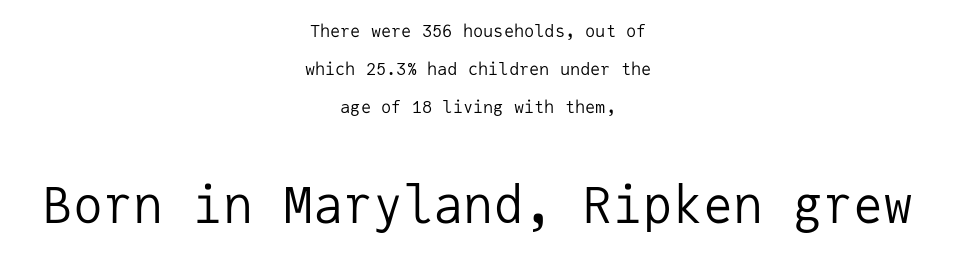
{"serif": "no", "italic": "no", "bold": "no", "weight": "regular", "width": "normal", "stroke_contrast": "low", "x_height": "medium", "monospaced": "yes", "underline": "no", "align": "center", "line_spacing": "loose", "line_spacing_ratio": 2.25, "letter_spacing": "normal", "letter_spacing_em": 0.0, "larger_block": "second", "size_ratio": 2.94, "glyph_px": 50}
